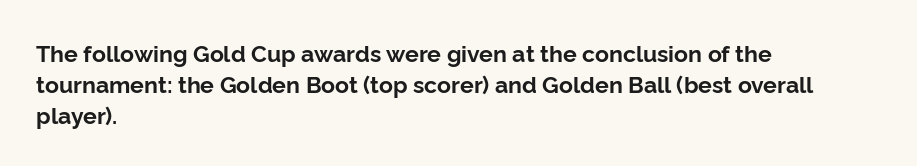
It's the straight-up-and-down kind of type. Descender tails drop into unmarked territory. Weight check: bold — yes, fully. Line beginnings align vertically; line endings do not.
